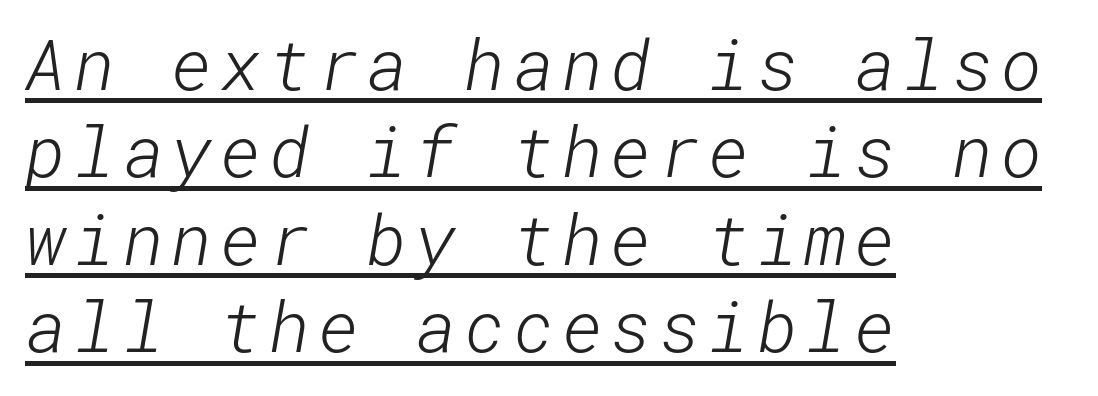
Q: Is the text bold? A: No.
Q: Is the typeface a serif or a sans-serif typeface? A: Sans-serif.
Q: Is the text underlined? A: Yes.
Q: How is the paragraph aligned? A: Left-aligned.
Q: Is the spacing between lines tight, normal or loose? A: Normal.
Q: Width (condensed, normal, or wide)? A: Normal.
Q: Stroke contrast? A: Low.
Q: x-height? A: Medium.
